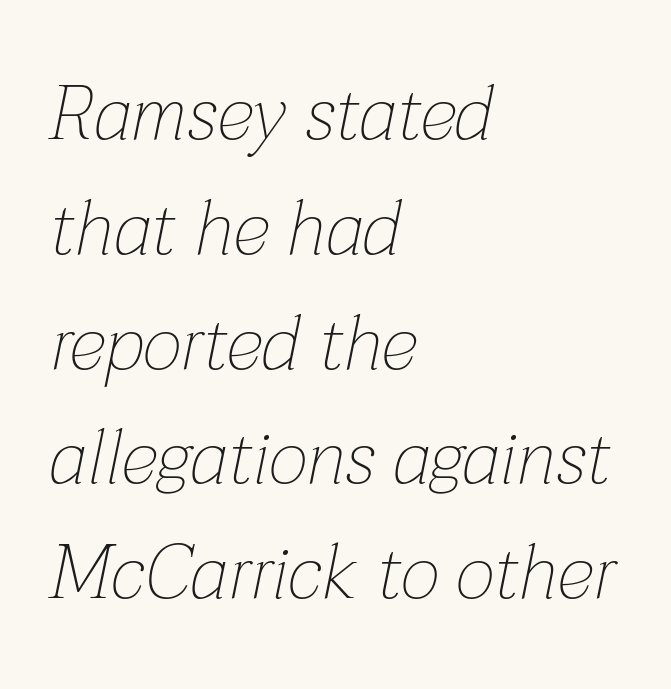
The image shows 76 px thin type, italic (leaning right); set left-aligned, normal line spacing (1.51x), normal letter spacing, not underlined; low stroke contrast and a medium x-height.
